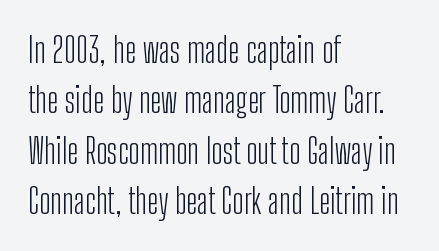
Q: Is the text bold? A: No.
Q: Is the text italic (slanted)? A: No, it is upright.
Q: Is the typeface a serif or a sans-serif typeface? A: Sans-serif.
Q: Is the text underlined? A: No.
Q: How is the paragraph aligned? A: Left-aligned.
Q: Is the spacing between letters normal or unusually wide? A: Normal.
Q: Is the spacing between lines tight, normal or loose? A: Normal.
Q: Width (condensed, normal, or wide)? A: Condensed.
Q: Stroke contrast? A: Low.
Q: x-height? A: Medium.
Q: Monospaced? A: No.
